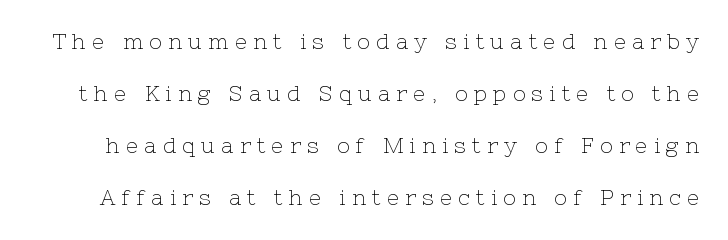
{"italic": "no", "bold": "no", "underline": "no", "line_spacing": "loose", "line_spacing_ratio": 2.48, "letter_spacing": "wide", "letter_spacing_em": 0.3, "glyph_px": 21}
